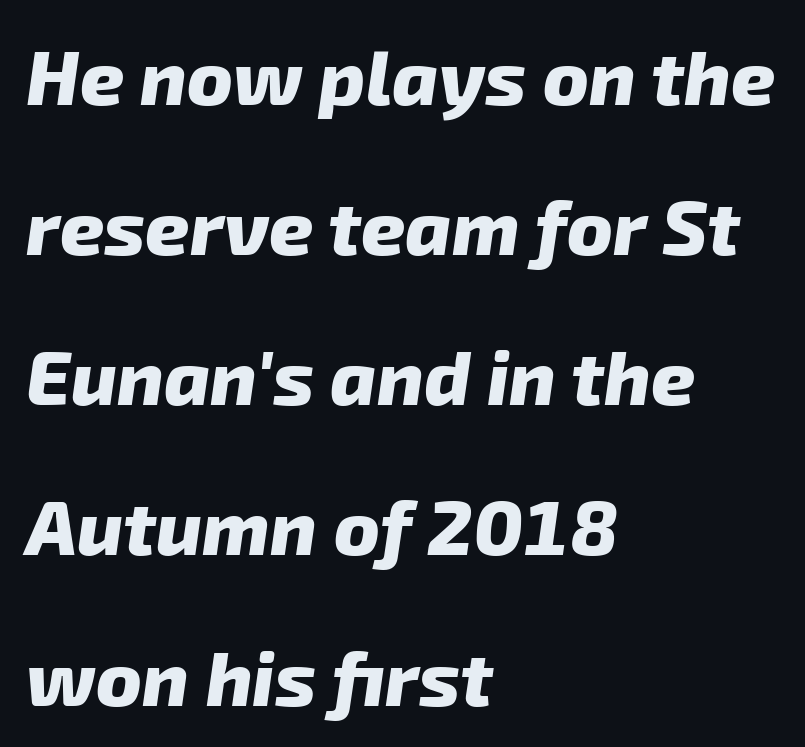
Q: Is the text bold? A: Yes.
Q: Is the typeface a serif or a sans-serif typeface? A: Sans-serif.
Q: Is the text underlined? A: No.
Q: How is the paragraph aligned? A: Left-aligned.
Q: Is the spacing between letters normal or unusually wide? A: Normal.
Q: Is the spacing between lines tight, normal or loose? A: Loose.
Q: Width (condensed, normal, or wide)? A: Normal.
Q: Stroke contrast? A: Low.
Q: x-height? A: Medium.
Q: Monospaced? A: No.
